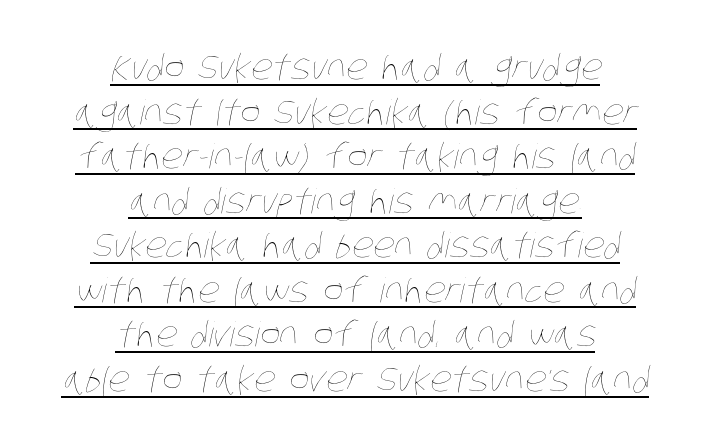
The image shows 34 px thin, condensed type; set centered, normal line spacing (1.31x), normal letter spacing, underlined; low stroke contrast and a large x-height.
